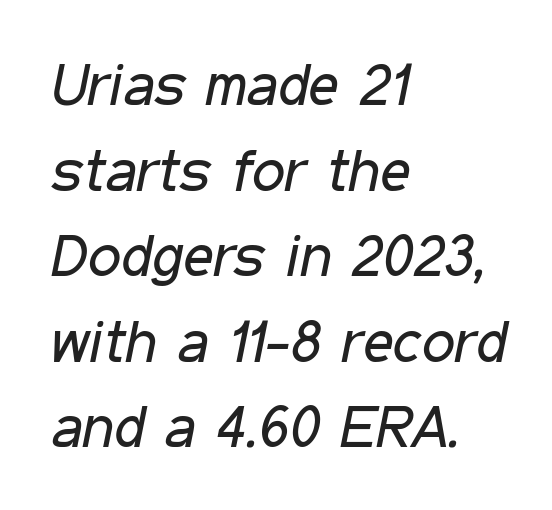
{"italic": "yes", "lean": "right", "slant_degrees": 11, "bold": "no", "weight": "regular", "width": "condensed", "stroke_contrast": "low", "x_height": "medium", "monospaced": "no", "underline": "no", "align": "left", "line_spacing": "normal", "line_spacing_ratio": 1.45, "letter_spacing": "normal", "letter_spacing_em": 0.0, "glyph_px": 59}
